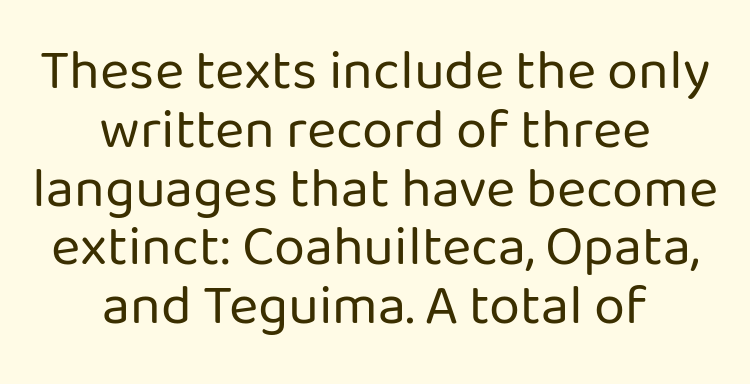
Any mark beneath the type? The region is blank. Compared with typical paragraphs, the rows here are closer together. The passage is arranged like a title page — every line centered. Stroke thickness stays within the range of a standard reading face or lighter.
